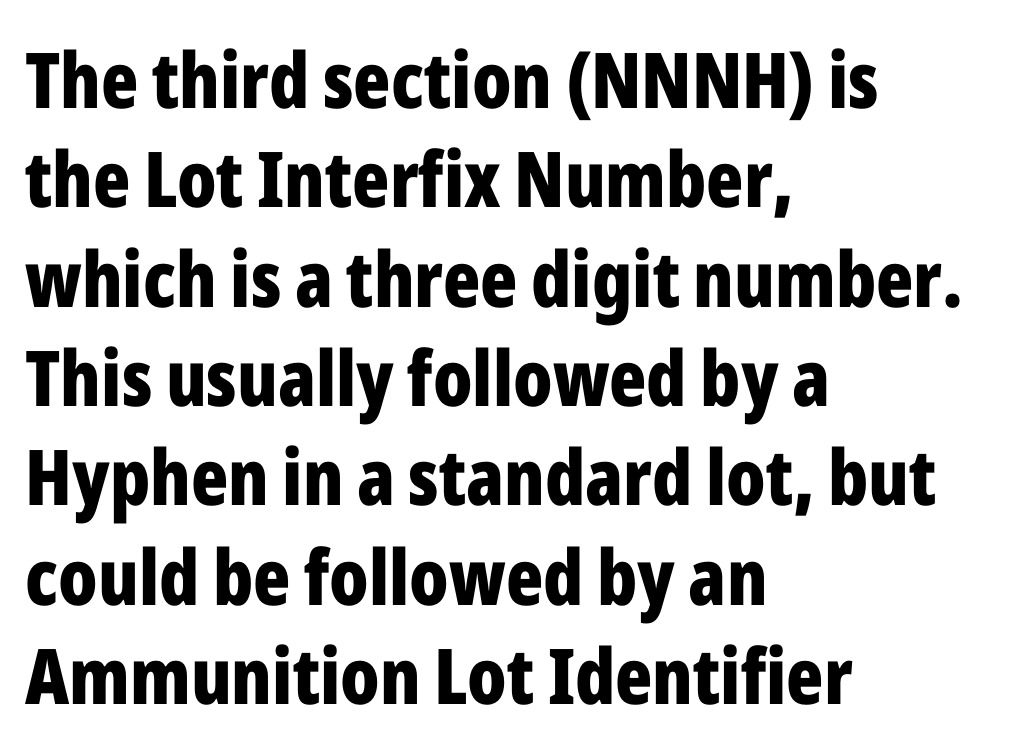
The image shows 77 px bold, condensed sans-serif type, upright; set left-aligned, normal line spacing (1.29x), normal letter spacing, not underlined; low stroke contrast and a medium x-height.
